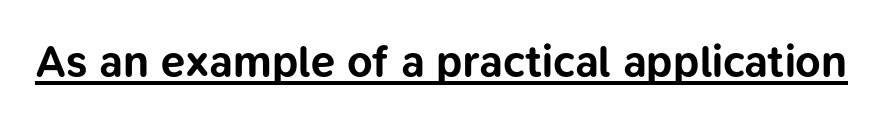
The image shows 44 px bold sans-serif type, upright; set normal letter spacing, underlined; low stroke contrast and a medium x-height.
